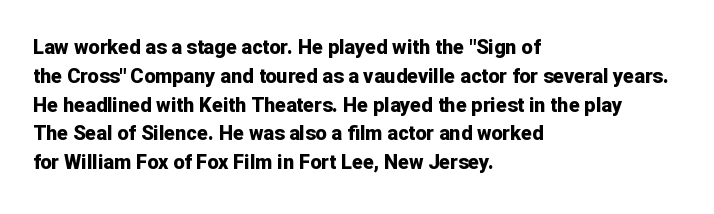
The image shows 20 px bold type, upright; set left-aligned, normal line spacing (1.44x), normal letter spacing, not underlined.
